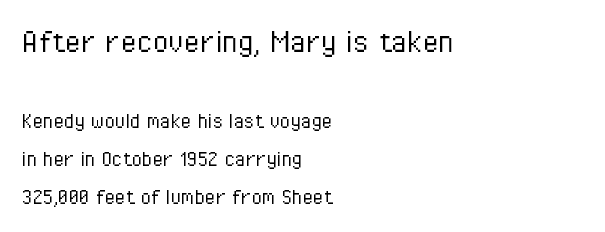
Q: Is the text bold? A: No.
Q: Is the text italic (slanted)? A: No, it is upright.
Q: Is the typeface a serif or a sans-serif typeface? A: Sans-serif.
Q: Is the text underlined? A: No.
Q: How is the paragraph aligned? A: Left-aligned.
Q: Is the spacing between letters normal or unusually wide? A: Normal.
Q: Is the spacing between lines tight, normal or loose? A: Normal.
Q: Which block of text is set in a larger size, the first (top) or the second (bottom)? A: The first (top) one.
Q: Width (condensed, normal, or wide)? A: Condensed.
Q: Stroke contrast? A: Low.
Q: x-height? A: Medium.
Q: Monospaced? A: No.
